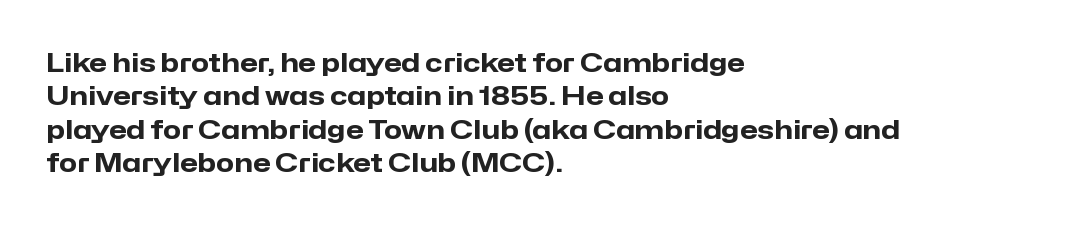
In terms of posture, this sample is upright. Look at the stroke-to-counter ratio: heavy, a bold. Notice how descenders clear the ascenders below comfortably — that's standard leading. The zone under the glyphs is completely vacant. The rendering keeps characters at their native spacing.
